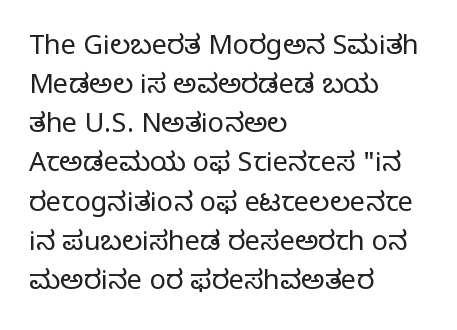
The image shows 27 px text type, upright; set left-aligned, normal line spacing (1.45x), normal letter spacing, not underlined.
